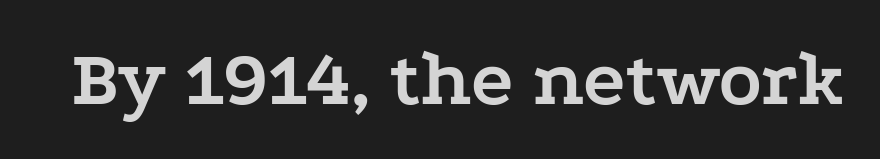
Q: Is the text bold? A: Yes.
Q: Is the text italic (slanted)? A: No, it is upright.
Q: Is the typeface a serif or a sans-serif typeface? A: Serif.
Q: Is the text underlined? A: No.
Q: Is the spacing between letters normal or unusually wide? A: Normal.
Q: Width (condensed, normal, or wide)? A: Wide.
Q: Stroke contrast? A: Low.
Q: x-height? A: Medium.
Q: Monospaced? A: No.
